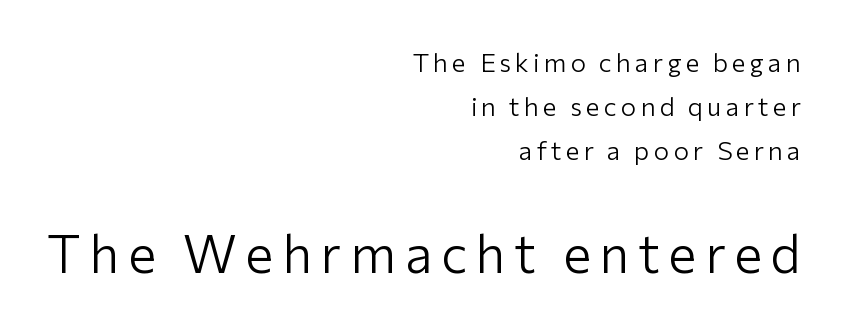
Q: Is the text bold? A: No.
Q: Is the text italic (slanted)? A: No, it is upright.
Q: Is the typeface a serif or a sans-serif typeface? A: Sans-serif.
Q: Is the text underlined? A: No.
Q: How is the paragraph aligned? A: Right-aligned.
Q: Is the spacing between lines tight, normal or loose? A: Normal.
Q: Which block of text is set in a larger size, the first (top) or the second (bottom)? A: The second (bottom) one.
Q: Width (condensed, normal, or wide)? A: Normal.
Q: Stroke contrast? A: Low.
Q: x-height? A: Medium.
Q: Monospaced? A: No.
